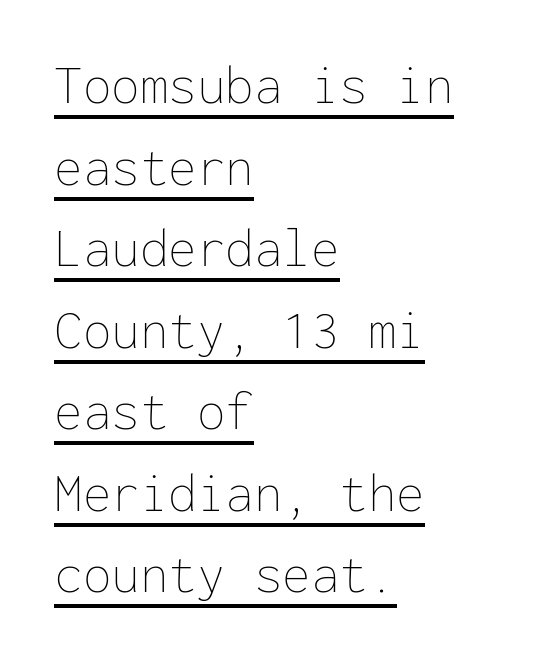
The image shows 57 px thin type, upright, monospaced; set left-aligned, normal line spacing (1.43x), normal letter spacing, underlined; low stroke contrast and a medium x-height.
